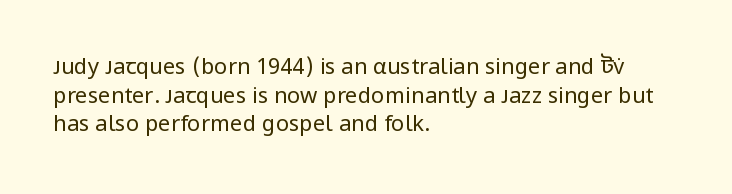
Q: Is the text bold? A: No.
Q: Is the text italic (slanted)? A: No, it is upright.
Q: Is the text underlined? A: No.
Q: How is the paragraph aligned? A: Left-aligned.
Q: Is the spacing between letters normal or unusually wide? A: Normal.
Q: Is the spacing between lines tight, normal or loose? A: Normal.
